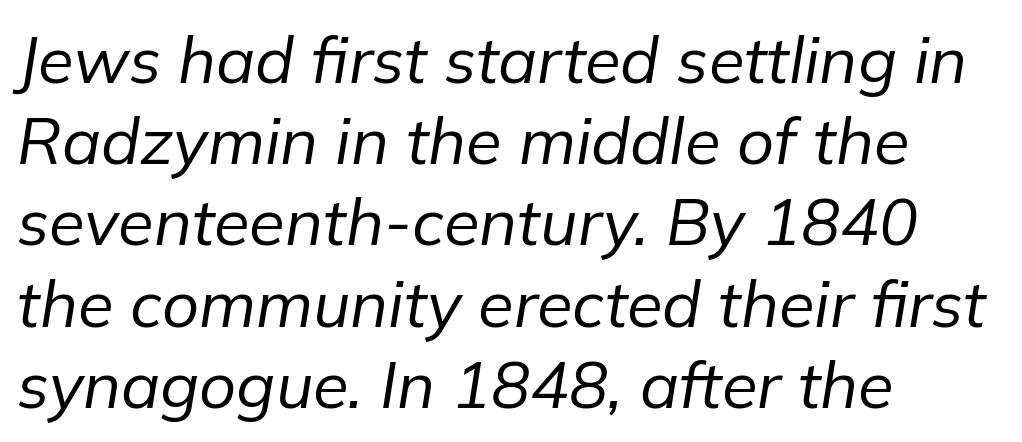
{"italic": "yes", "lean": "right", "slant_degrees": 9, "bold": "no", "weight": "regular", "width": "normal", "stroke_contrast": "low", "x_height": "medium", "monospaced": "no", "underline": "no", "align": "left", "line_spacing": "normal", "line_spacing_ratio": 1.25, "letter_spacing": "normal", "letter_spacing_em": 0.0, "glyph_px": 65}
